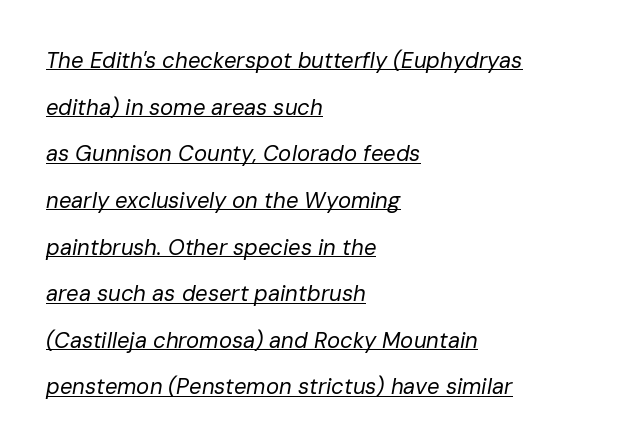
Compared with typical paragraphs, the rows here are farther apart. Words appear dense and cohesive because spacing is normal. Italic? Definitely — the glyphs are oblique. The specimen includes a rule beneath the text block's lines. The passage is arranged the way most books set body copy — flush left. Ink coverage per letter is moderate at most.
